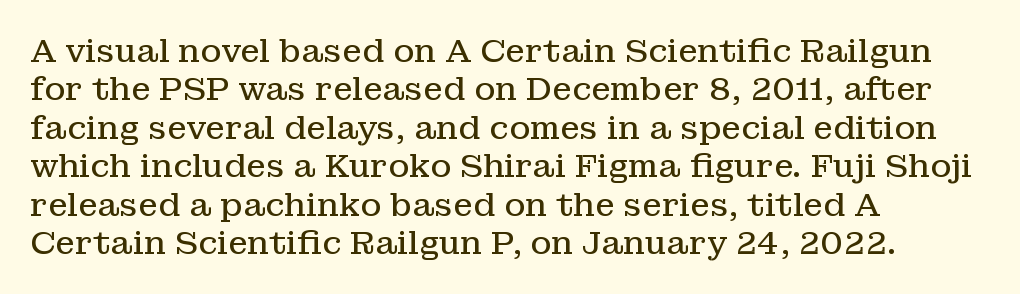
Q: Is the text bold? A: No.
Q: Is the text italic (slanted)? A: No, it is upright.
Q: Is the typeface a serif or a sans-serif typeface? A: Serif.
Q: Is the text underlined? A: No.
Q: How is the paragraph aligned? A: Left-aligned.
Q: Is the spacing between letters normal or unusually wide? A: Normal.
Q: Width (condensed, normal, or wide)? A: Normal.
Q: Stroke contrast? A: Low.
Q: x-height? A: Medium.
Q: Monospaced? A: No.
